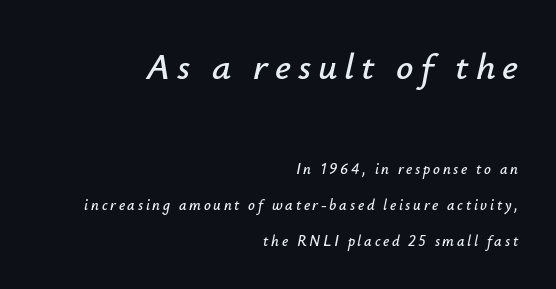
The image shows 38 px text type, italic (leaning right); set right-aligned, loose line spacing (2.37x), not underlined; the first (top) block is 2.53x larger; low stroke contrast and a small x-height.
